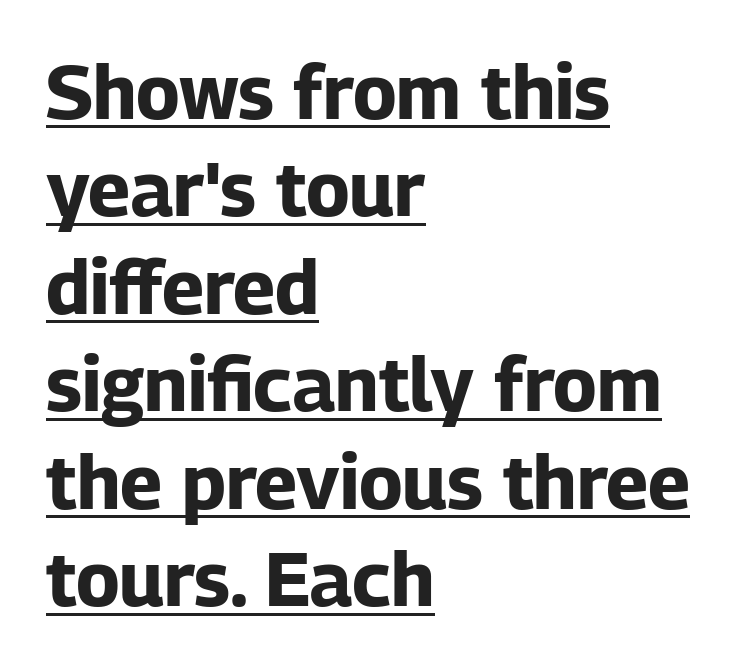
{"serif": "no", "italic": "no", "bold": "yes", "weight": "bold", "width": "normal", "stroke_contrast": "low", "x_height": "medium", "monospaced": "no", "underline": "yes", "align": "left", "line_spacing": "normal", "line_spacing_ratio": 1.3, "letter_spacing": "normal", "letter_spacing_em": 0.0, "glyph_px": 75}
